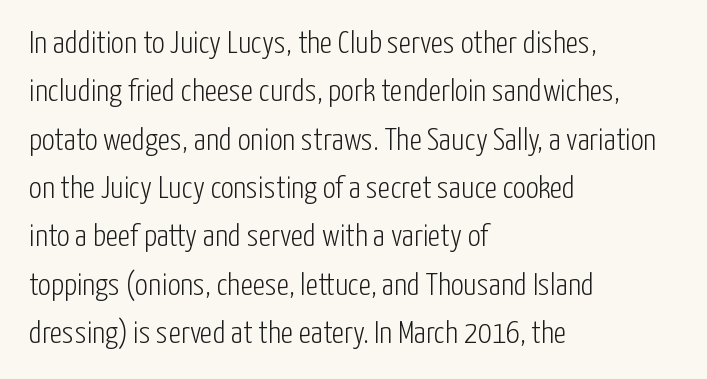
Q: Is the text bold? A: No.
Q: Is the text italic (slanted)? A: No, it is upright.
Q: Is the typeface a serif or a sans-serif typeface? A: Sans-serif.
Q: Is the text underlined? A: No.
Q: How is the paragraph aligned? A: Left-aligned.
Q: Is the spacing between letters normal or unusually wide? A: Normal.
Q: Is the spacing between lines tight, normal or loose? A: Normal.
Q: Width (condensed, normal, or wide)? A: Condensed.
Q: Stroke contrast? A: Low.
Q: x-height? A: Medium.
Q: Monospaced? A: No.
